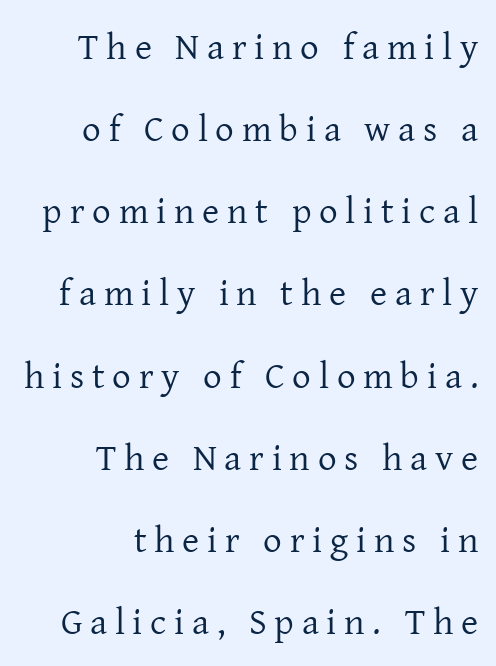
{"serif": "yes", "italic": "no", "bold": "no", "weight": "regular", "width": "normal", "stroke_contrast": "low", "x_height": "medium", "monospaced": "no", "underline": "no", "align": "right", "line_spacing": "loose", "line_spacing_ratio": 2.22, "letter_spacing": "wide", "letter_spacing_em": 0.21, "glyph_px": 37}
